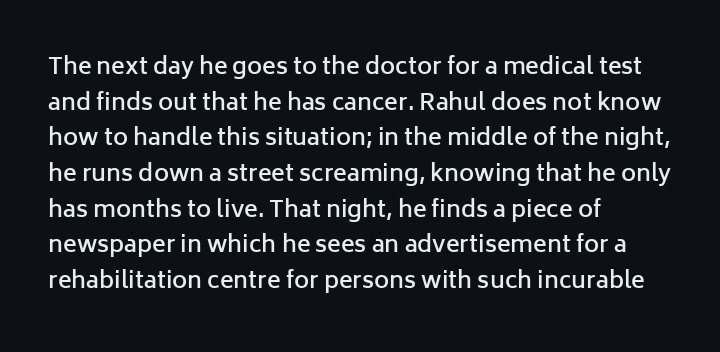
{"italic": "no", "bold": "semi", "underline": "no", "align": "left", "line_spacing": "normal", "line_spacing_ratio": 1.55, "letter_spacing": "normal", "letter_spacing_em": 0.0, "glyph_px": 23}
